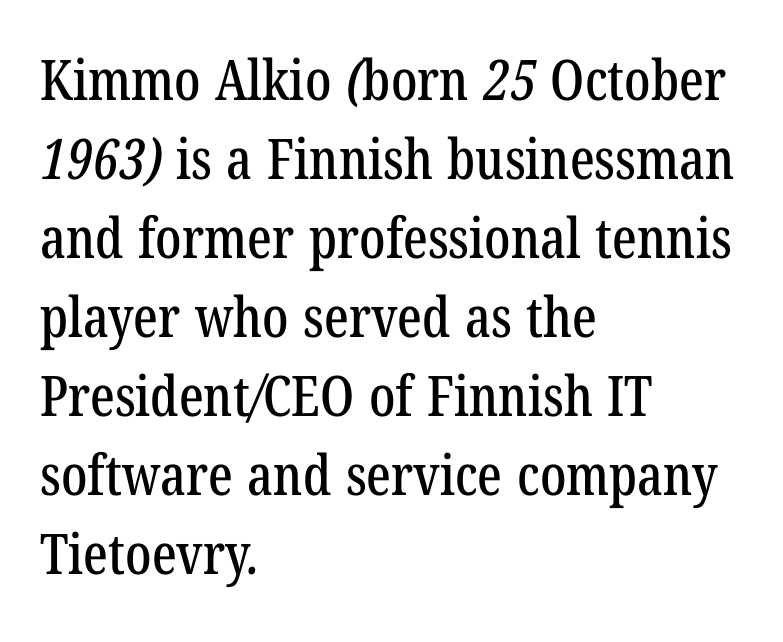
Q: Is the typeface a serif or a sans-serif typeface? A: Serif.
Q: Is the text underlined? A: No.
Q: How is the paragraph aligned? A: Left-aligned.
Q: Is the spacing between letters normal or unusually wide? A: Normal.
Q: Is the spacing between lines tight, normal or loose? A: Normal.
Q: Width (condensed, normal, or wide)? A: Condensed.
Q: Stroke contrast? A: Low.
Q: x-height? A: Medium.
Q: Monospaced? A: No.
